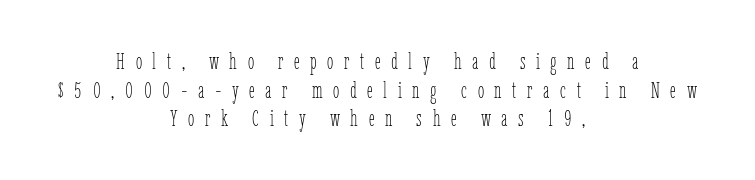
{"italic": "no", "bold": "no", "underline": "no", "align": "center", "line_spacing": "normal", "line_spacing_ratio": 1.25, "letter_spacing": "wide", "letter_spacing_em": 0.46, "glyph_px": 23}
